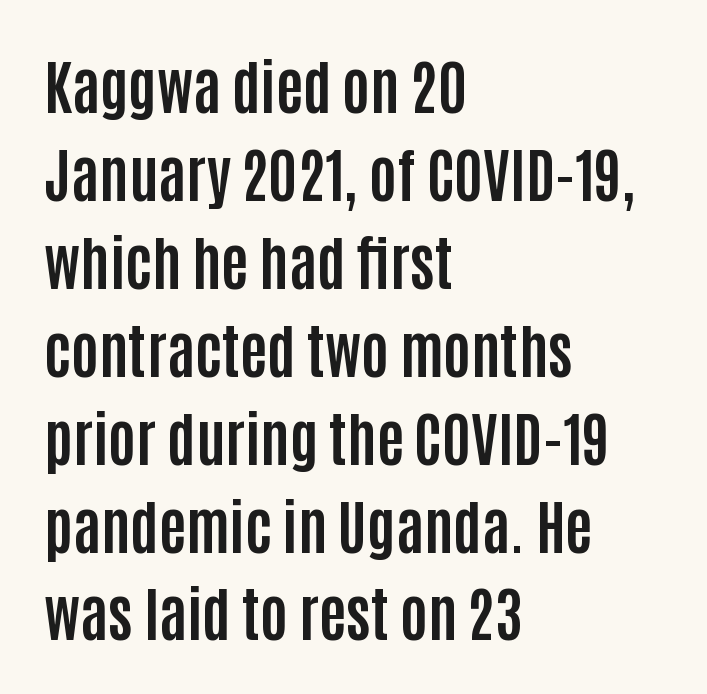
Q: Is the text bold? A: Yes.
Q: Is the text italic (slanted)? A: No, it is upright.
Q: Is the typeface a serif or a sans-serif typeface? A: Sans-serif.
Q: Is the text underlined? A: No.
Q: How is the paragraph aligned? A: Left-aligned.
Q: Is the spacing between letters normal or unusually wide? A: Normal.
Q: Is the spacing between lines tight, normal or loose? A: Normal.
Q: Width (condensed, normal, or wide)? A: Condensed.
Q: Stroke contrast? A: Low.
Q: x-height? A: Large.
Q: Monospaced? A: No.
